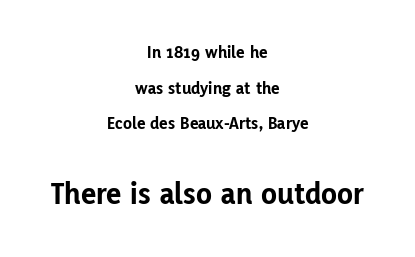
Q: Is the text bold? A: Yes.
Q: Is the text italic (slanted)? A: No, it is upright.
Q: Is the typeface a serif or a sans-serif typeface? A: Sans-serif.
Q: Is the text underlined? A: No.
Q: How is the paragraph aligned? A: Centered.
Q: Is the spacing between letters normal or unusually wide? A: Normal.
Q: Is the spacing between lines tight, normal or loose? A: Loose.
Q: Which block of text is set in a larger size, the first (top) or the second (bottom)? A: The second (bottom) one.
Q: Width (condensed, normal, or wide)? A: Normal.
Q: Stroke contrast? A: Low.
Q: x-height? A: Medium.
Q: Monospaced? A: No.
